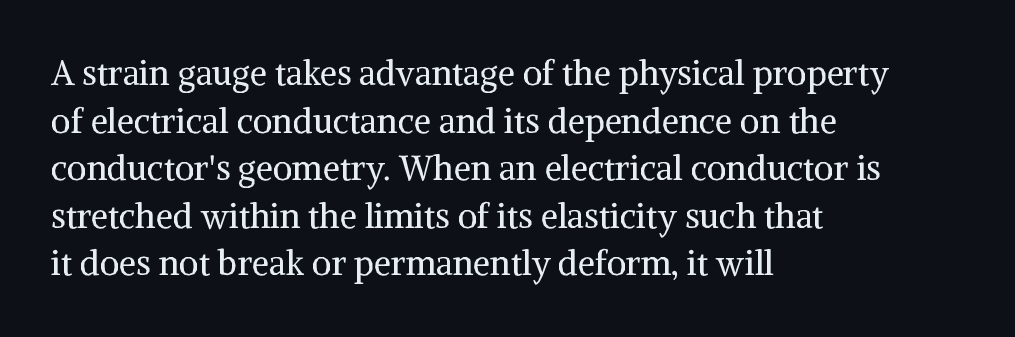
Think standard paragraph weight, or any step lighter than that. The leading is moderate, giving the passage an even texture. Does extra space separate the letters? No, they use regular spacing. Does the lettering tilt? It doesn't — this is upright. The rag falls on the right side of this text block. Think of a printed novel: that variable character pitch is what you see here.
